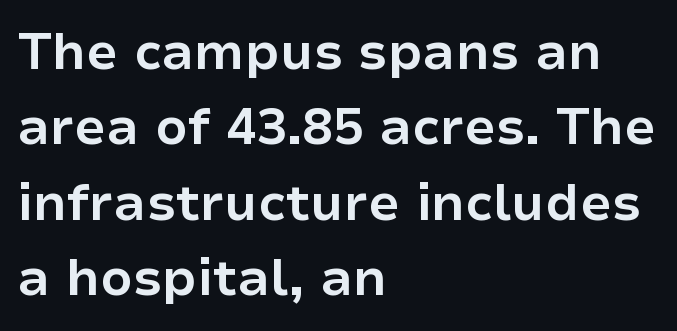
Q: Is the text bold? A: Yes.
Q: Is the text italic (slanted)? A: No, it is upright.
Q: Is the typeface a serif or a sans-serif typeface? A: Sans-serif.
Q: Is the text underlined? A: No.
Q: How is the paragraph aligned? A: Left-aligned.
Q: Is the spacing between letters normal or unusually wide? A: Normal.
Q: Is the spacing between lines tight, normal or loose? A: Normal.
Q: Width (condensed, normal, or wide)? A: Normal.
Q: Stroke contrast? A: Low.
Q: x-height? A: Medium.
Q: Monospaced? A: No.
